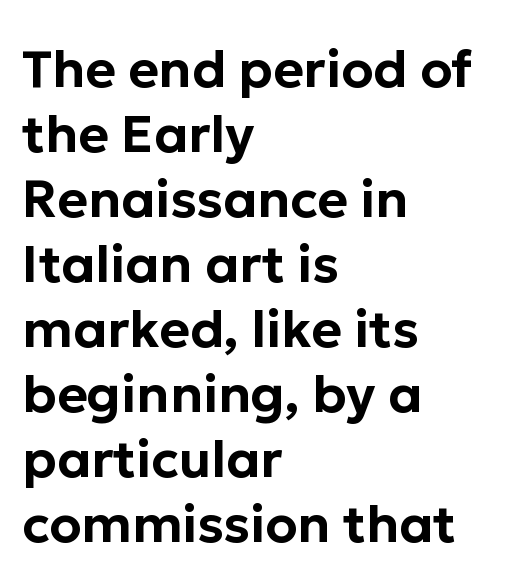
Each new line begins a customary step beneath the previous one. Words appear dense and cohesive because spacing is normal. Check under the words: just untouched page. You could not count columns in this text — the font is proportionally spaced. No italicization has been applied; the sample stays upright. The rendering anchors every line to the left-hand side.
